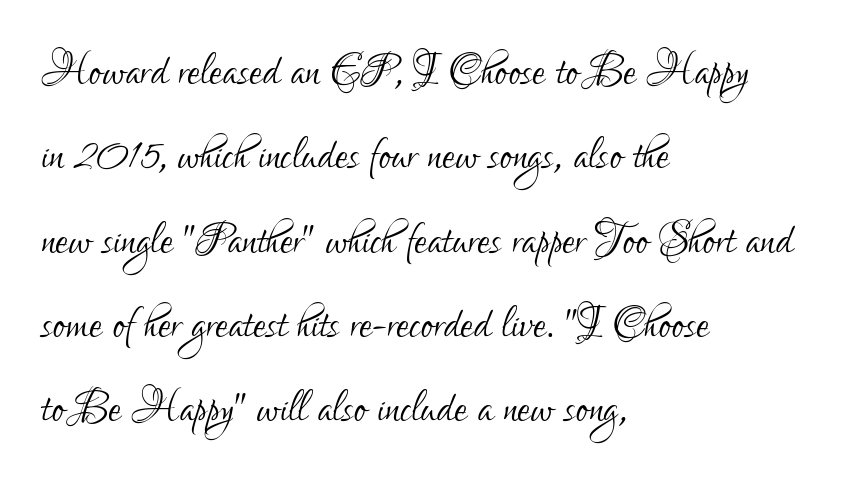
{"serif": "no", "bold": "no", "weight": "light", "width": "condensed", "stroke_contrast": "low", "x_height": "small", "monospaced": "no", "underline": "no", "align": "left", "line_spacing": "normal", "line_spacing_ratio": 1.48, "letter_spacing": "normal", "letter_spacing_em": 0.0, "glyph_px": 57}
